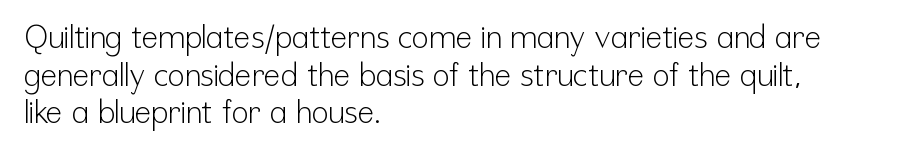
{"serif": "no", "italic": "no", "bold": "no", "weight": "light", "width": "condensed", "stroke_contrast": "low", "x_height": "medium", "monospaced": "no", "underline": "no", "align": "left", "line_spacing_ratio": 1.21, "letter_spacing": "normal", "letter_spacing_em": 0.0, "glyph_px": 31}
